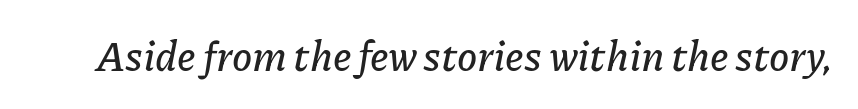
Q: Is the text italic (slanted)? A: Yes, it leans right by about 11 degrees.
Q: Is the text underlined? A: No.
Q: Is the spacing between letters normal or unusually wide? A: Normal.
Q: Width (condensed, normal, or wide)? A: Normal.
Q: Stroke contrast? A: Low.
Q: x-height? A: Medium.
Q: Monospaced? A: No.
